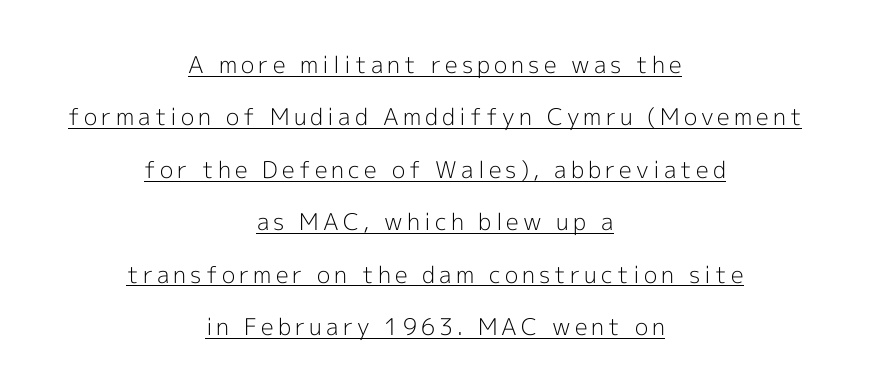
Students, observe: this is what heavily led, spacious text looks like. Weight class: somewhere from thin through regular. Horizontally, the lines are justified to the midpoint only. Each line of the rendering has a horizontal stroke beneath the glyphs. Posture: upright roman.
